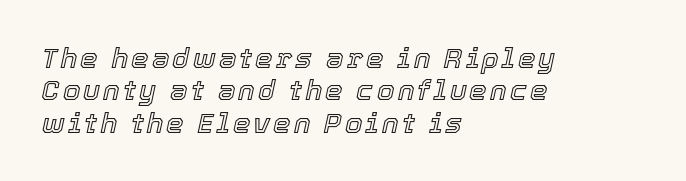
The lines are quadded left. The axis of the letterforms is tilted away from vertical. A clean baseline with only descenders dipping below it. This sample has the flowing, uneven cadence of proportional lettering.
